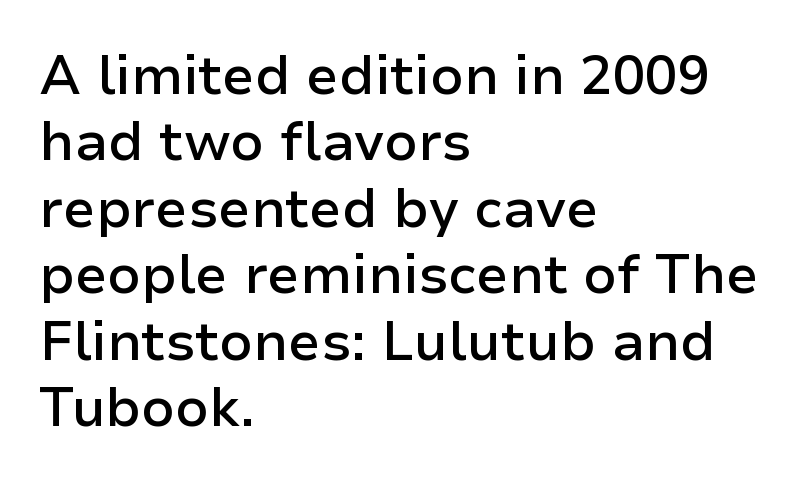
{"serif": "no", "italic": "no", "bold": "semi", "weight": "semibold", "width": "normal", "stroke_contrast": "low", "x_height": "medium", "monospaced": "no", "underline": "no", "align": "left", "line_spacing_ratio": 1.23, "letter_spacing": "normal", "letter_spacing_em": 0.0, "glyph_px": 54}
